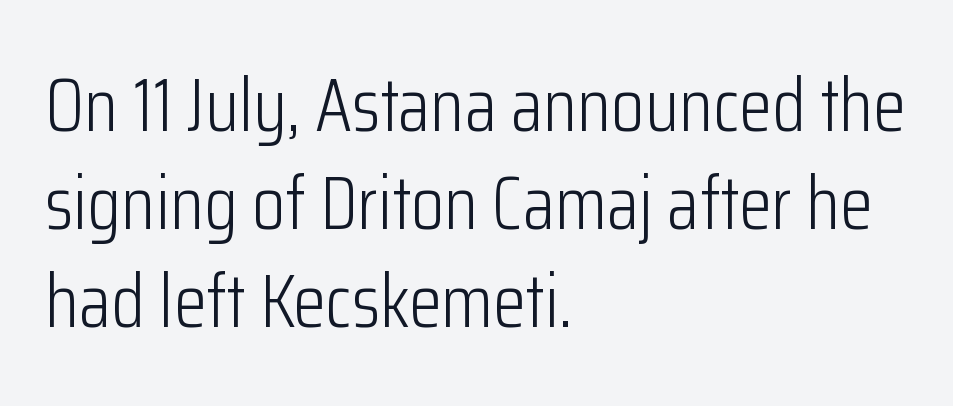
Q: Is the text bold? A: No.
Q: Is the text italic (slanted)? A: No, it is upright.
Q: Is the typeface a serif or a sans-serif typeface? A: Sans-serif.
Q: Is the text underlined? A: No.
Q: How is the paragraph aligned? A: Left-aligned.
Q: Is the spacing between letters normal or unusually wide? A: Normal.
Q: Is the spacing between lines tight, normal or loose? A: Normal.
Q: Width (condensed, normal, or wide)? A: Condensed.
Q: Stroke contrast? A: Low.
Q: x-height? A: Medium.
Q: Monospaced? A: No.
